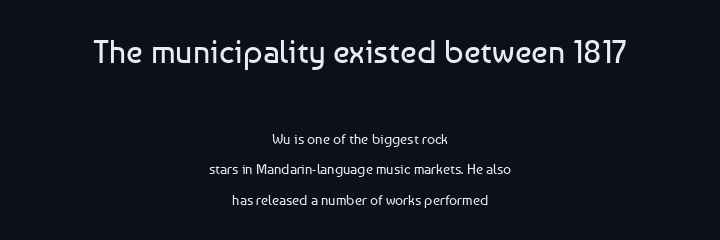
Q: Is the text bold? A: No.
Q: Is the text italic (slanted)? A: No, it is upright.
Q: Is the typeface a serif or a sans-serif typeface? A: Sans-serif.
Q: Is the text underlined? A: No.
Q: How is the paragraph aligned? A: Centered.
Q: Is the spacing between letters normal or unusually wide? A: Normal.
Q: Is the spacing between lines tight, normal or loose? A: Loose.
Q: Which block of text is set in a larger size, the first (top) or the second (bottom)? A: The first (top) one.
Q: Width (condensed, normal, or wide)? A: Normal.
Q: Stroke contrast? A: Low.
Q: x-height? A: Medium.
Q: Monospaced? A: No.
